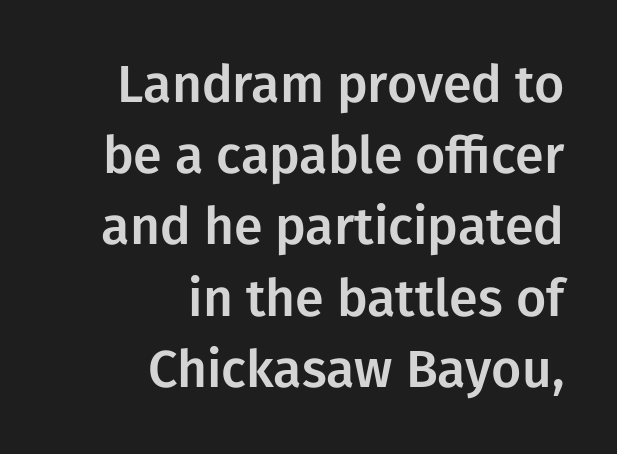
{"serif": "no", "italic": "no", "width": "normal", "stroke_contrast": "low", "x_height": "medium", "monospaced": "no", "underline": "no", "align": "right", "line_spacing": "normal", "line_spacing_ratio": 1.37, "letter_spacing": "normal", "letter_spacing_em": 0.0, "glyph_px": 52}
